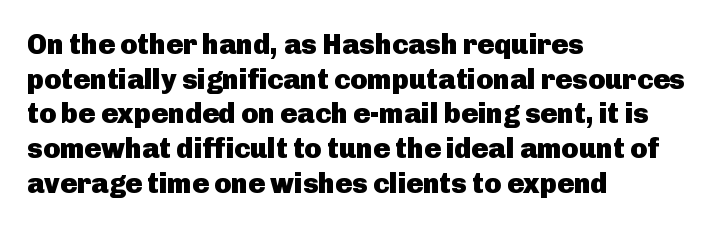
{"serif": "no", "italic": "no", "bold": "yes", "weight": "heavy", "width": "normal", "stroke_contrast": "low", "x_height": "medium", "monospaced": "no", "underline": "no", "align": "left", "line_spacing_ratio": 1.24, "letter_spacing": "normal", "letter_spacing_em": 0.0, "glyph_px": 28}
